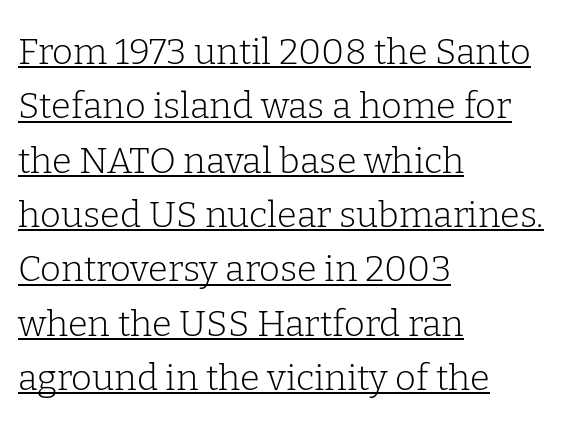
This is serif lettering, the kind often seen in printed books. Do the characters align in a grid? No, the font is proportional. In terms of posture, this sample is upright. Does extra space separate the letters? No, they use regular spacing. One-word summary of the alignment: left.
